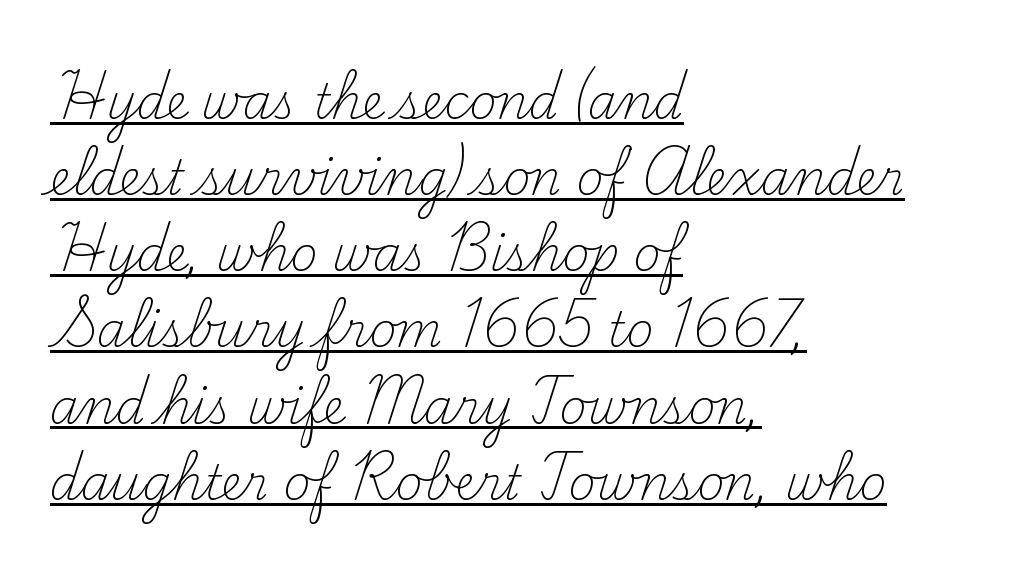
Q: Is the text bold? A: No.
Q: Is the text italic (slanted)? A: Yes.
Q: Is the text underlined? A: Yes.
Q: How is the paragraph aligned? A: Left-aligned.
Q: Is the spacing between letters normal or unusually wide? A: Normal.
Q: Is the spacing between lines tight, normal or loose? A: Normal.
Q: Width (condensed, normal, or wide)? A: Normal.
Q: Stroke contrast? A: Medium.
Q: x-height? A: Small.
Q: Monospaced? A: No.
